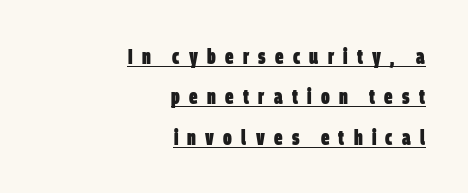
The image shows 21 px bold type; set right-aligned, loose line spacing (1.92x), unusually wide letter spacing (+0.44 em), underlined.
